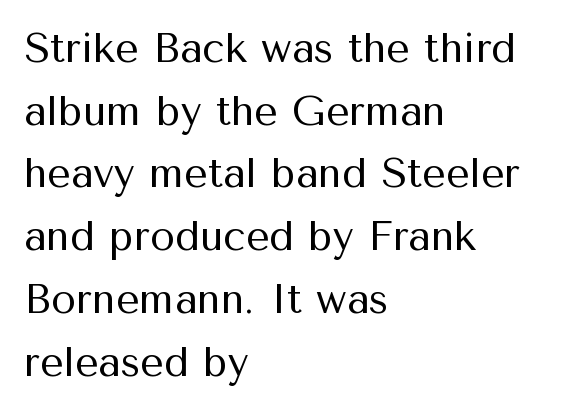
The image shows 41 px regular-weight sans-serif type, upright; set left-aligned, normal line spacing (1.53x), normal letter spacing, not underlined; medium stroke contrast and a medium x-height.
